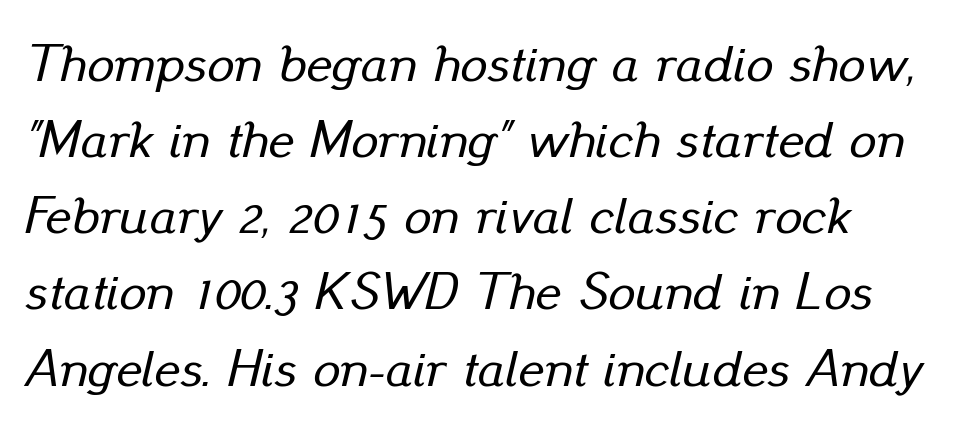
{"italic": "yes", "lean": "right", "slant_degrees": 13, "width": "normal", "stroke_contrast": "low", "x_height": "small", "monospaced": "no", "underline": "no", "align": "left", "line_spacing": "normal", "line_spacing_ratio": 1.41, "letter_spacing": "normal", "letter_spacing_em": 0.0, "glyph_px": 54}
